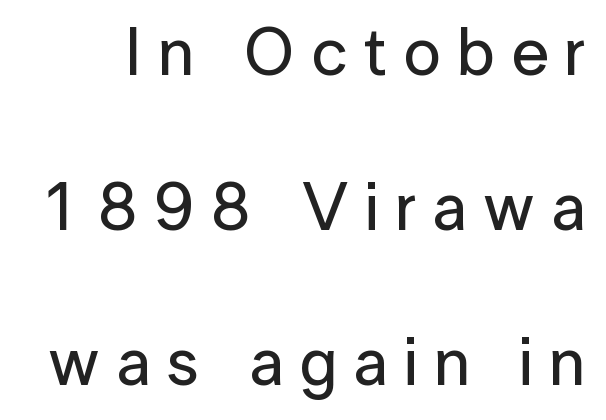
Q: Is the text italic (slanted)? A: No, it is upright.
Q: Is the typeface a serif or a sans-serif typeface? A: Sans-serif.
Q: Is the text underlined? A: No.
Q: Is the spacing between letters normal or unusually wide? A: Unusually wide.
Q: Is the spacing between lines tight, normal or loose? A: Loose.
Q: Width (condensed, normal, or wide)? A: Normal.
Q: Stroke contrast? A: Low.
Q: x-height? A: Medium.
Q: Monospaced? A: No.
